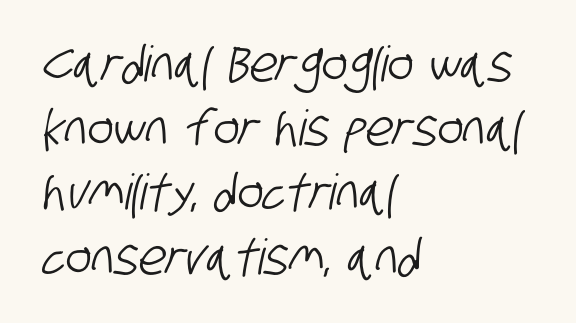
The image shows 49 px condensed sans-serif type; set left-aligned, normal line spacing (1.31x), normal letter spacing, not underlined; low stroke contrast and a large x-height.
